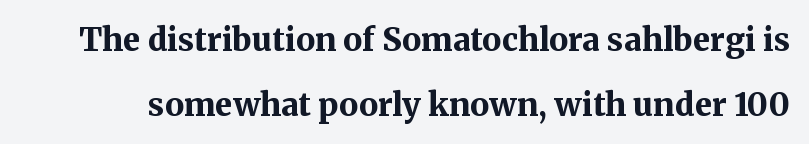
Is this a fixed-width face? No — the glyphs have proportional, varying widths. The gap between lines stays unmarked. Here the glyphs are tracked normally, forming tight word shapes. Ordinary non-slanted type is in use. Widely set lines give the paragraph a tall, airy silhouette. Every letter is thick-stroked: bold, no question.
